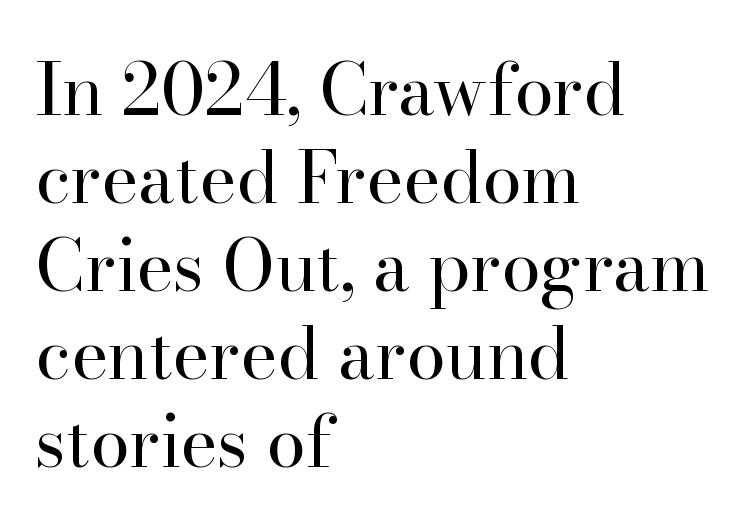
Quick note: not italic, upright. Glyph-to-glyph distance matches everyday printed text. The face used here is proportionally spaced, like ordinary book or web type. The ragged edge is on the right, which tells us the setting is flush left. Has an underline been added? It has not. This is not heavy type; no bold has been used.
